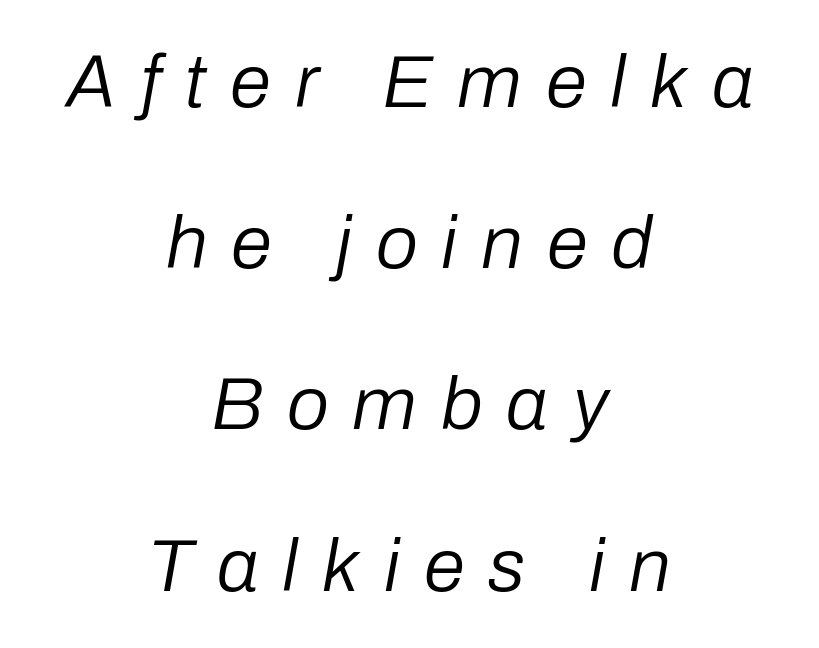
The passage is arranged like a title page — every line centered. Check the space under the baseline: it is left empty. Yep, that's italic — everything's leaning. Vertical spacing — loose.
